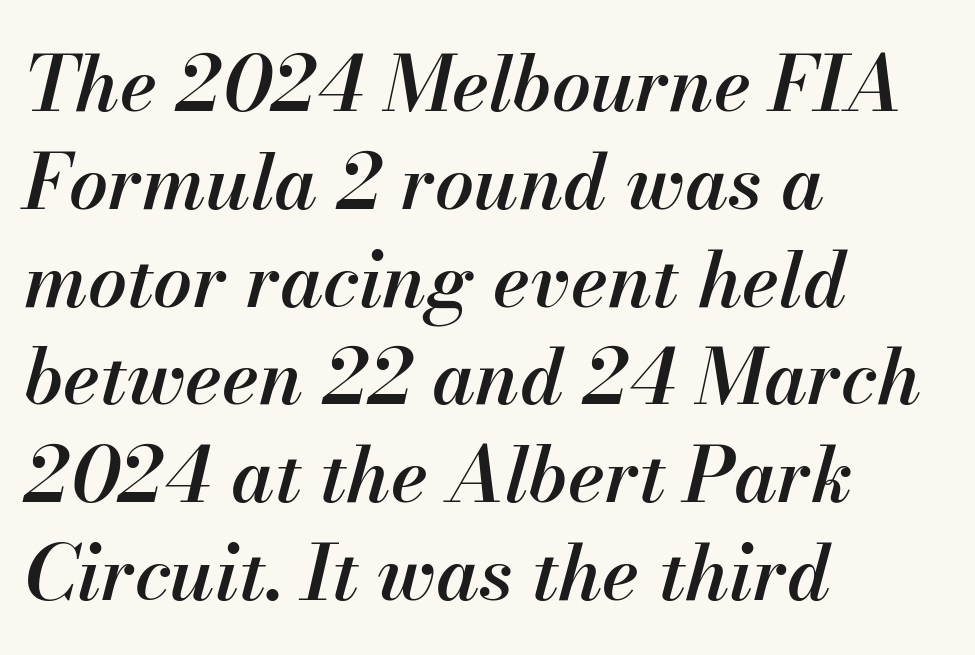
The passage shown has conventional tracking throughout. Alignment: flush left. Each new line begins a customary step beneath the previous one. Each row of text sits above clean, open space. The typography opts for an oblique posture over an upright one. The letters advance in unequal steps, a hallmark of proportional type.
